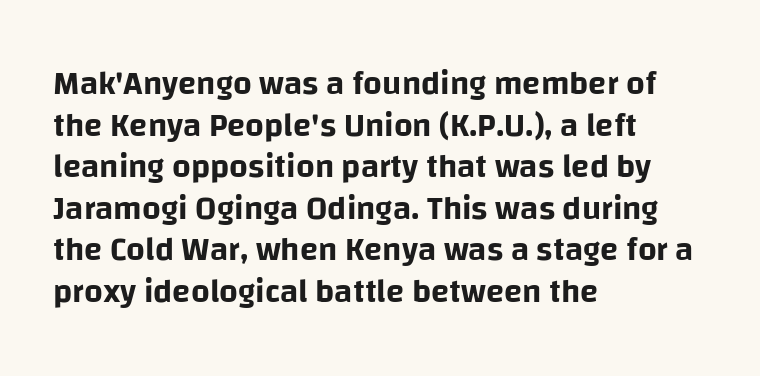
{"serif": "no", "italic": "no", "width": "normal", "stroke_contrast": "low", "x_height": "large", "monospaced": "no", "underline": "no", "align": "left", "line_spacing": "normal", "line_spacing_ratio": 1.26, "letter_spacing": "normal", "letter_spacing_em": 0.0, "glyph_px": 33}
